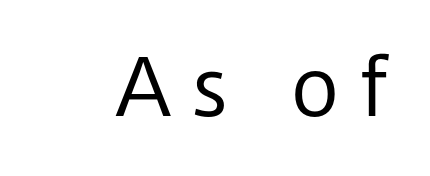
Every stem runs plumb, perpendicular to the baseline. To sum up the face: it is a sans, with no serifs. Students, note that the glyphs here are deliberately spaced far apart. Unbolded letterforms with no extra heft. A typesetter would call this proportional, since set widths differ per character.
